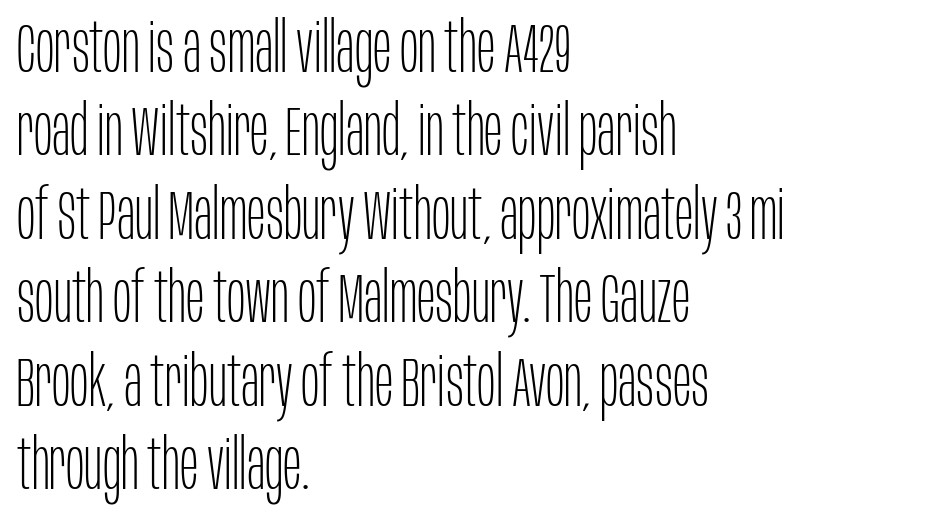
{"serif": "no", "italic": "no", "bold": "no", "weight": "thin", "width": "condensed", "stroke_contrast": "low", "x_height": "large", "monospaced": "no", "underline": "no", "align": "left", "line_spacing_ratio": 1.21, "letter_spacing": "normal", "letter_spacing_em": 0.0, "glyph_px": 69}
